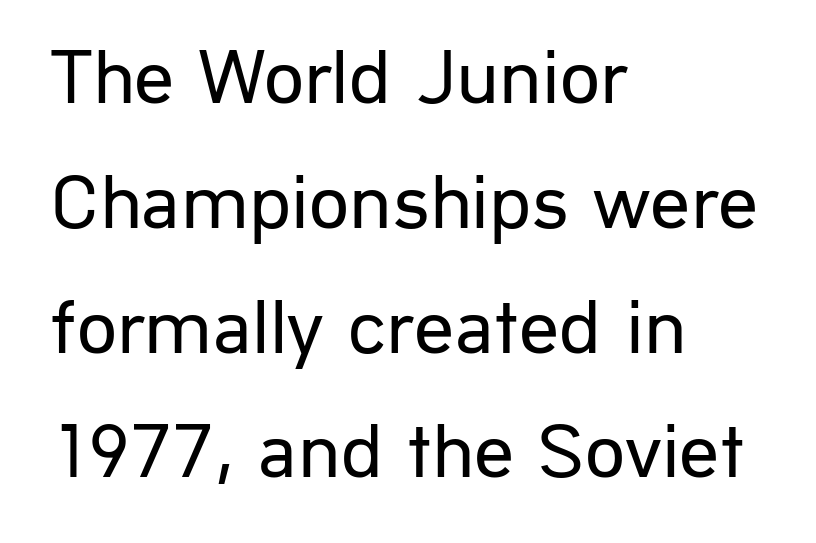
{"serif": "no", "italic": "no", "bold": "no", "weight": "regular", "width": "normal", "stroke_contrast": "low", "x_height": "medium", "monospaced": "no", "underline": "no", "align": "left", "line_spacing": "normal", "line_spacing_ratio": 1.58, "letter_spacing": "normal", "letter_spacing_em": 0.0, "glyph_px": 79}
